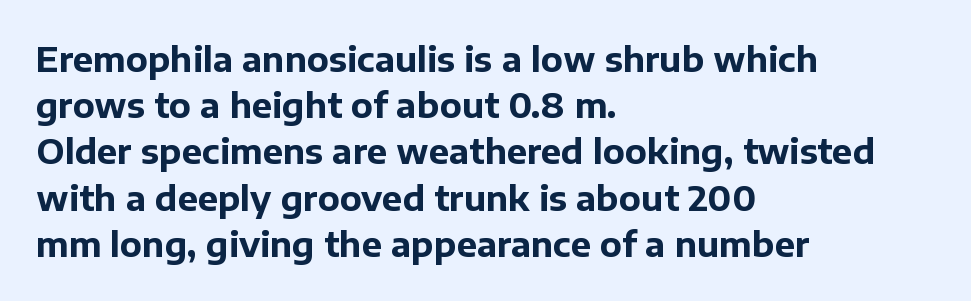
The image shows 34 px bold sans-serif type, upright; set left-aligned, normal line spacing (1.36x), normal letter spacing, not underlined; low stroke contrast and a medium x-height.
